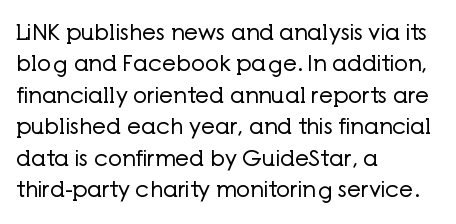
{"italic": "no", "bold": "no", "underline": "no", "align": "left", "line_spacing": "normal", "line_spacing_ratio": 1.43, "letter_spacing": "normal", "letter_spacing_em": 0.0, "glyph_px": 22}
